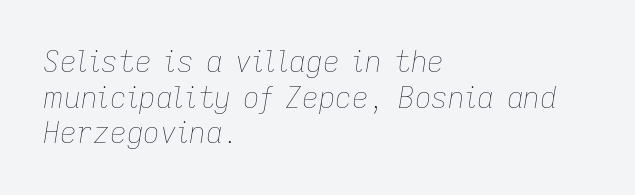
The image shows 29 px thin type, italic (leaning right); set left-aligned, line spacing 1.23x, normal letter spacing, not underlined; low stroke contrast and a medium x-height.
